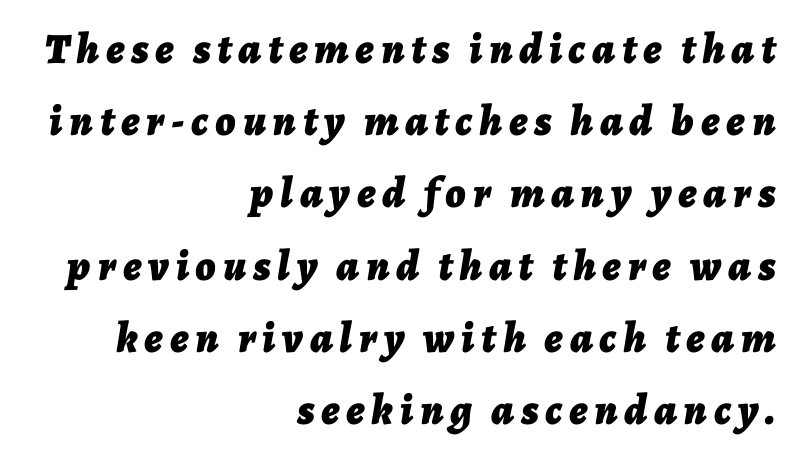
Q: Is the text bold? A: Yes.
Q: Is the text italic (slanted)? A: Yes, it leans right by about 7 degrees.
Q: Is the text underlined? A: No.
Q: How is the paragraph aligned? A: Right-aligned.
Q: Is the spacing between lines tight, normal or loose? A: Normal.
Q: Width (condensed, normal, or wide)? A: Normal.
Q: Stroke contrast? A: Low.
Q: x-height? A: Medium.
Q: Monospaced? A: No.
